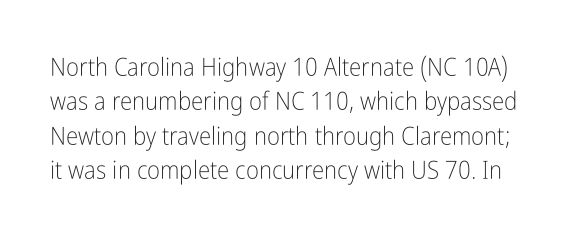
{"italic": "no", "bold": "no", "underline": "no", "line_spacing": "normal", "line_spacing_ratio": 1.38, "letter_spacing": "normal", "letter_spacing_em": 0.0, "glyph_px": 25}
